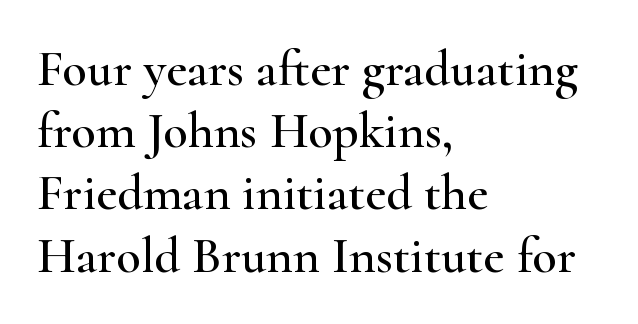
{"serif": "yes", "italic": "no", "width": "wide", "stroke_contrast": "high", "x_height": "small", "monospaced": "no", "underline": "no", "align": "left", "line_spacing_ratio": 1.22, "letter_spacing": "normal", "letter_spacing_em": 0.0, "glyph_px": 51}
